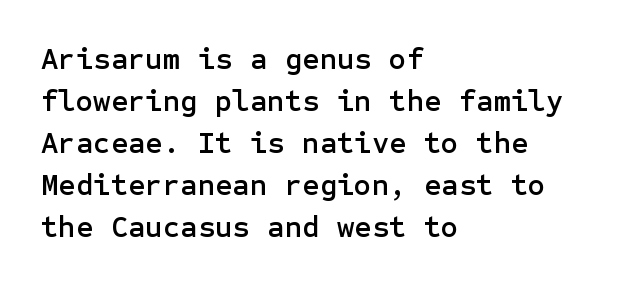
{"serif": "no", "italic": "no", "width": "normal", "stroke_contrast": "low", "x_height": "medium", "underline": "no", "align": "left", "line_spacing": "normal", "line_spacing_ratio": 1.4, "letter_spacing": "normal", "letter_spacing_em": 0.0, "glyph_px": 30}
